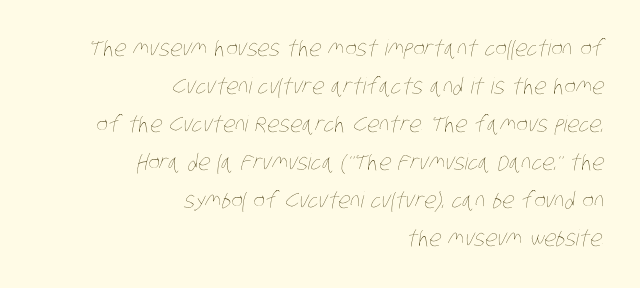
Q: Is the text bold? A: No.
Q: Is the text underlined? A: No.
Q: How is the paragraph aligned? A: Right-aligned.
Q: Is the spacing between letters normal or unusually wide? A: Normal.
